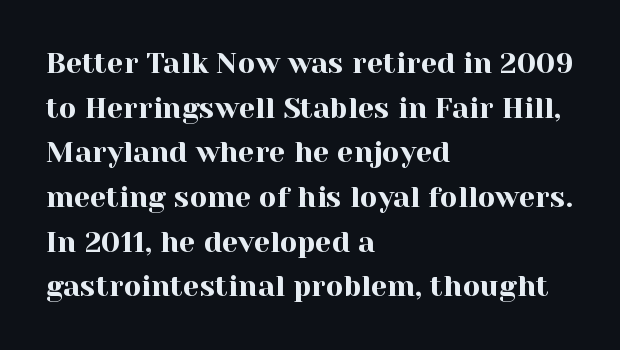
{"serif": "yes", "italic": "no", "width": "normal", "x_height": "medium", "monospaced": "no", "underline": "no", "align": "left", "line_spacing": "normal", "line_spacing_ratio": 1.54, "letter_spacing": "normal", "letter_spacing_em": 0.0, "glyph_px": 29}
